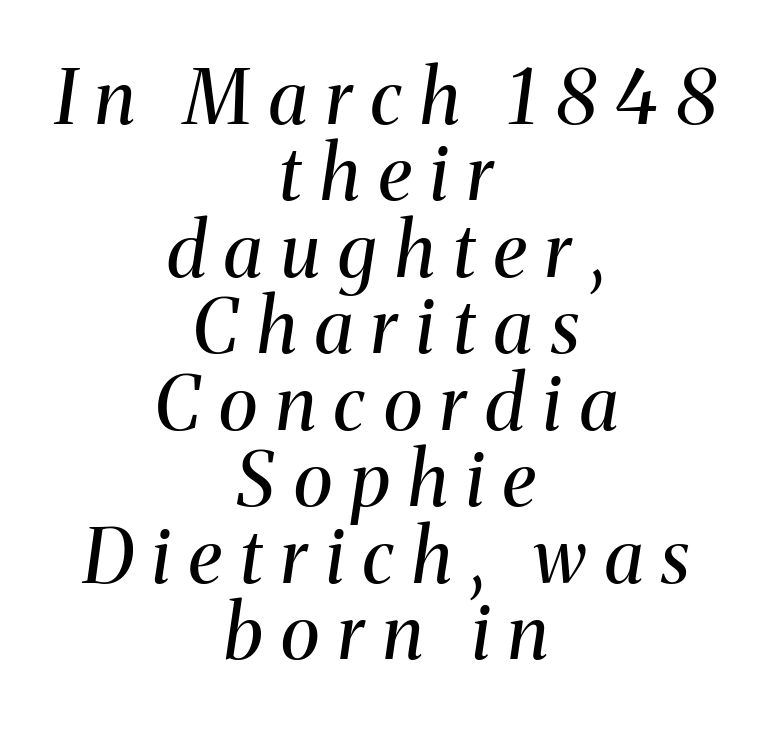
The image shows 75 px regular-weight serif type, italic (leaning right); set centered, tight line spacing (1.02x), unusually wide letter spacing (+0.25 em), not underlined; medium stroke contrast and a medium x-height.
